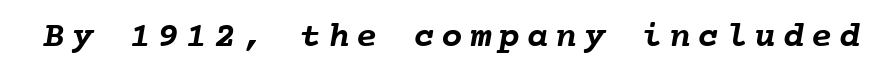
You could count columns in this text — the font is strictly monospaced. Typesetter's note: full bold, strokes at maximum text heaviness. Any mark beneath the type? The region is blank.
